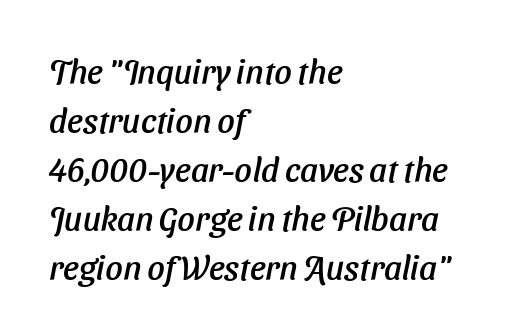
Casual observation: everything's shoved over to the left. Horizontal bands of white between lines are of average thickness. Is the letter spacing exaggerated? No — it looks like the ordinary default. The specimen omits any rule beneath the text block's lines.
